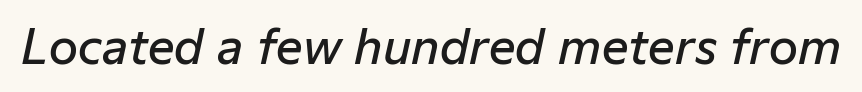
Q: Is the text bold? A: Semi-bold.
Q: Is the text italic (slanted)? A: Yes, it leans right by about 12 degrees.
Q: Is the text underlined? A: No.
Q: Is the spacing between letters normal or unusually wide? A: Normal.
Q: Width (condensed, normal, or wide)? A: Normal.
Q: Stroke contrast? A: Low.
Q: x-height? A: Medium.
Q: Monospaced? A: No.
